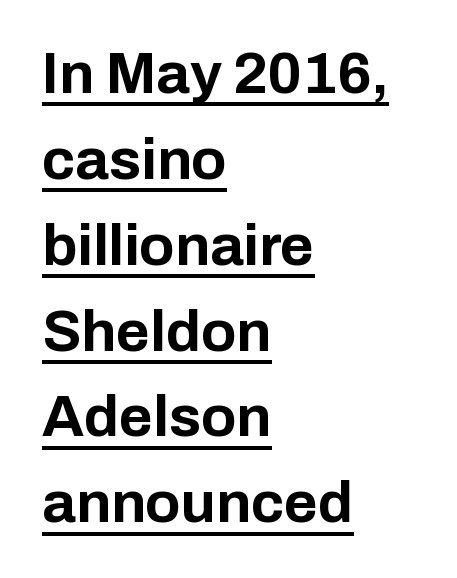
The image shows 58 px bold sans-serif type, upright; set left-aligned, normal line spacing (1.48x), normal letter spacing, underlined; low stroke contrast and a medium x-height.
